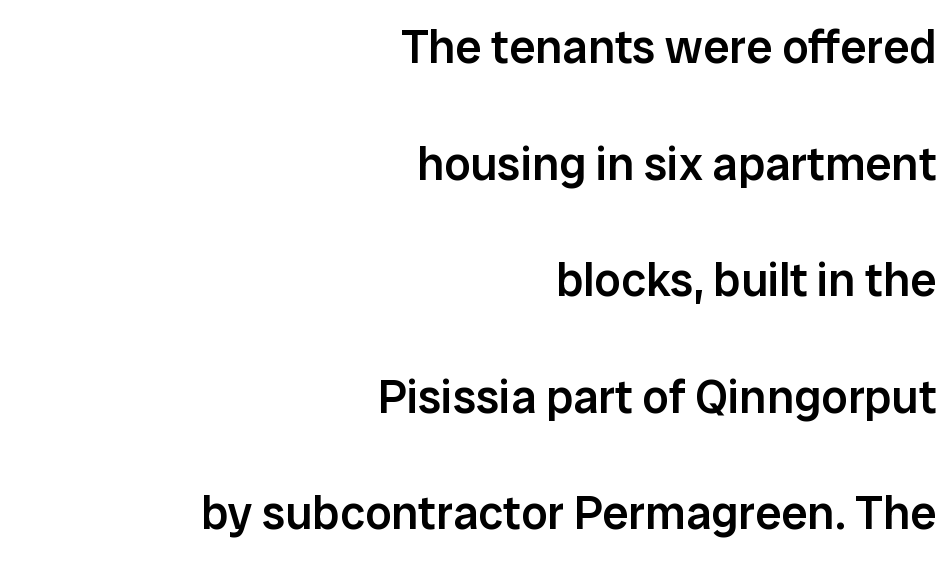
{"serif": "no", "italic": "no", "bold": "semi", "weight": "semibold", "width": "normal", "stroke_contrast": "low", "x_height": "medium", "monospaced": "no", "underline": "no", "align": "right", "line_spacing": "loose", "line_spacing_ratio": 2.48, "letter_spacing": "normal", "letter_spacing_em": 0.0, "glyph_px": 47}
